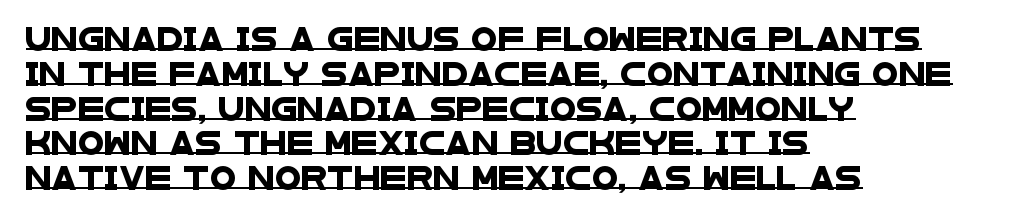
A student would call this left alignment; a typographer would say flush left, rag right. Honestly, the row spacing looks completely unremarkable. This rendering leaves character spacing at its baseline value. The rendering uses the underline text-decoration.
